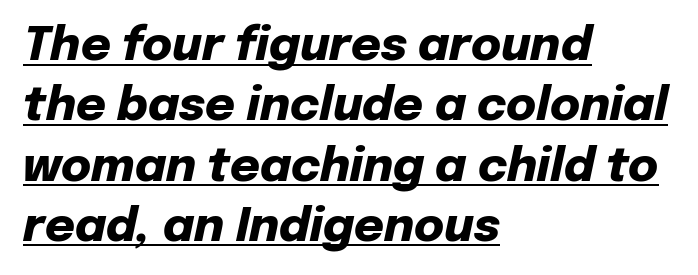
This block has exactly the height ordinary leading produces. These lines stack with their left ends in a neat column. Does extra space separate the letters? No, they use regular spacing. The face used here has the dense, thick strokes of a bold. Would a proofreader flag this as italicized? Yes. Descenders here cross a horizontal rule under the line.
